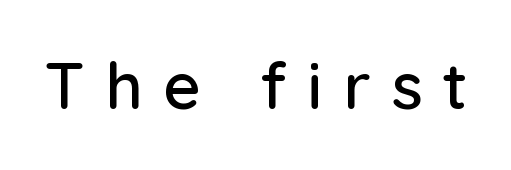
A typesetter would call this proportional, since set widths differ per character. Unlike a traditional serif, this face leaves its strokes unadorned. Designer's note — italics off, roman on. The line texture is sparse and dotted thanks to wide tracking.
